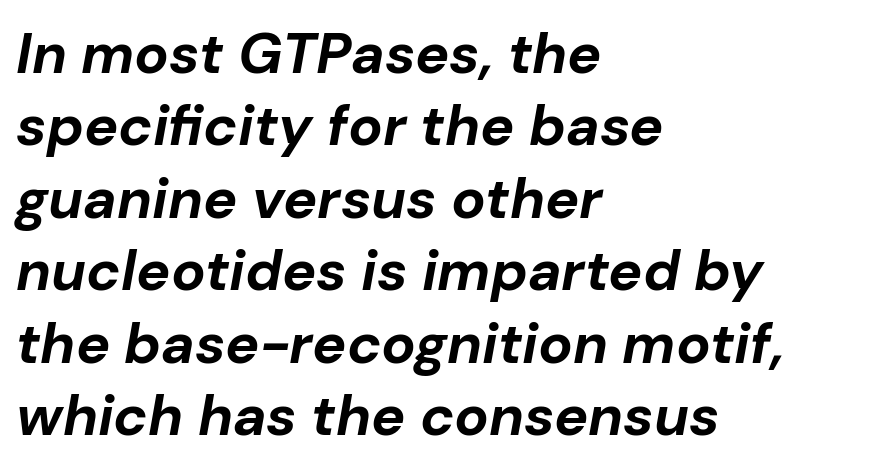
The rendering uses a moderate line-height, typical for paragraphs. Underline: absent. These lines are set flush left with a ragged right edge. Spacing verdict: proportional, widths tailored to each character. Yep, that's italic — everything's leaning.
